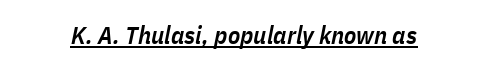
The image shows 25 px text type, italic (leaning right); set normal letter spacing, underlined.
